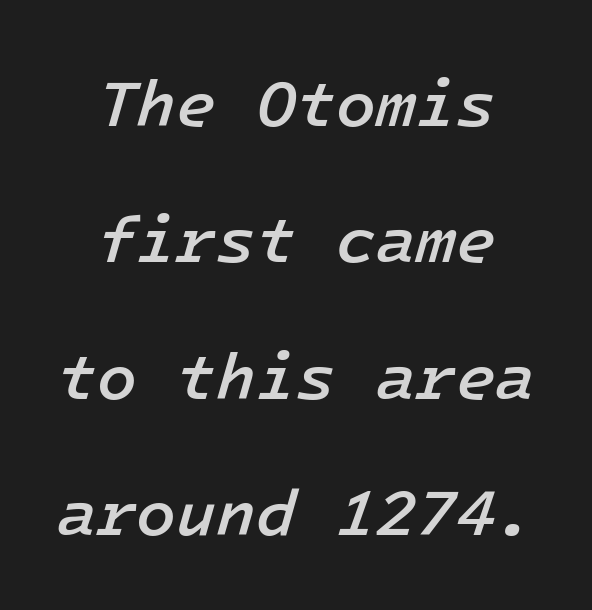
The image shows 65 px semibold type, italic (leaning right); set centered, loose line spacing (2.1x), normal letter spacing, not underlined; low stroke contrast and a medium x-height.
